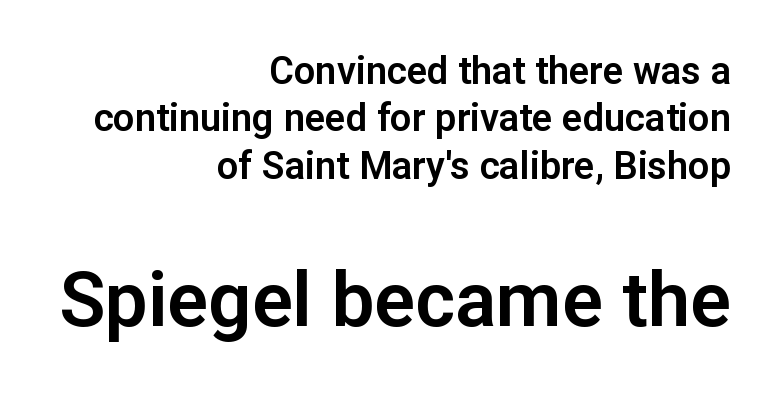
The image shows 76 px sans-serif type, upright; set right-aligned, normal line spacing (1.25x), normal letter spacing, not underlined; the second (bottom) block is 2.0x larger; low stroke contrast and a medium x-height.
